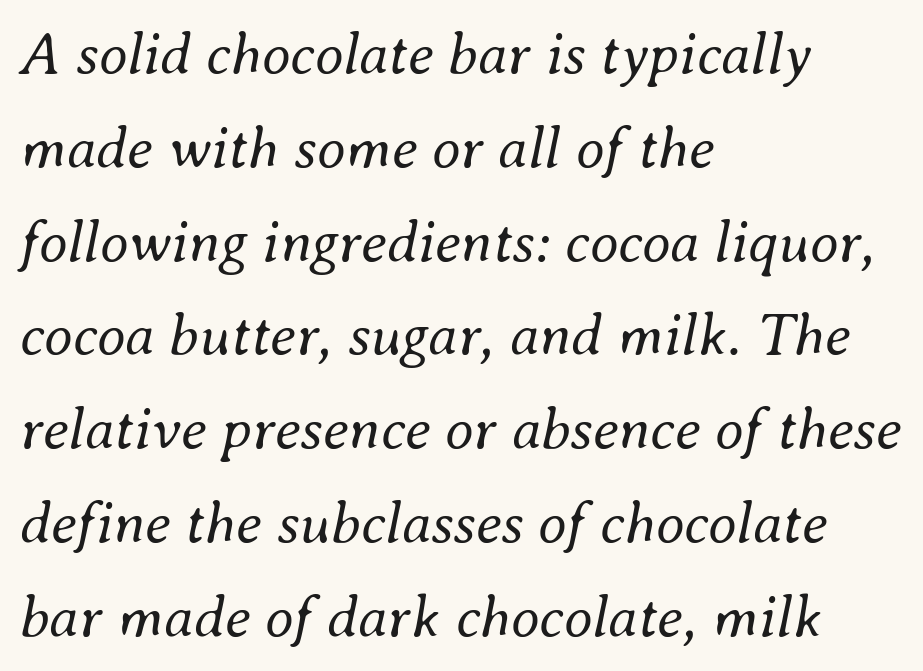
The image shows 59 px regular-weight type, italic (leaning right); set left-aligned, normal line spacing (1.59x), normal letter spacing, not underlined; medium stroke contrast and a small x-height.
